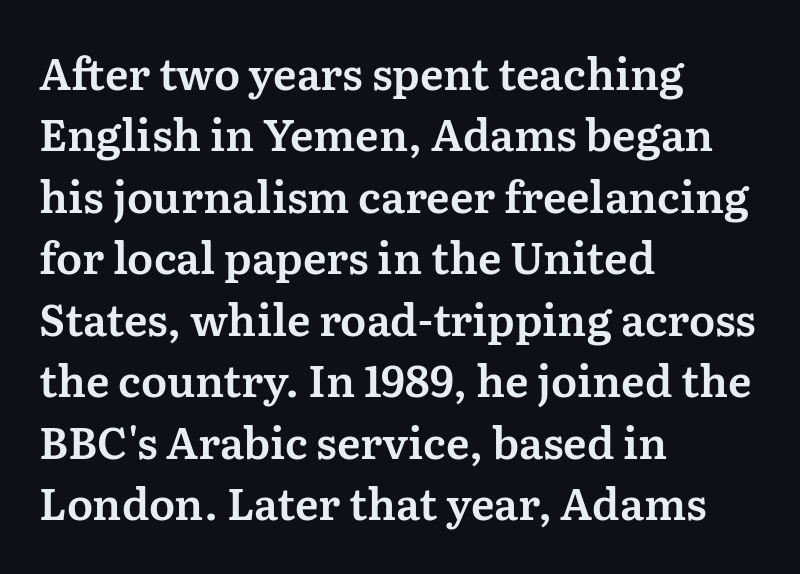
Successive baselines arrive at the customary interval. Nothing unusual about the tracking: characters are spaced as the font intends. You could not count columns in this text — the font is proportionally spaced. Nobody drew a line under any word here. Rendered with straight, roman letterforms.
